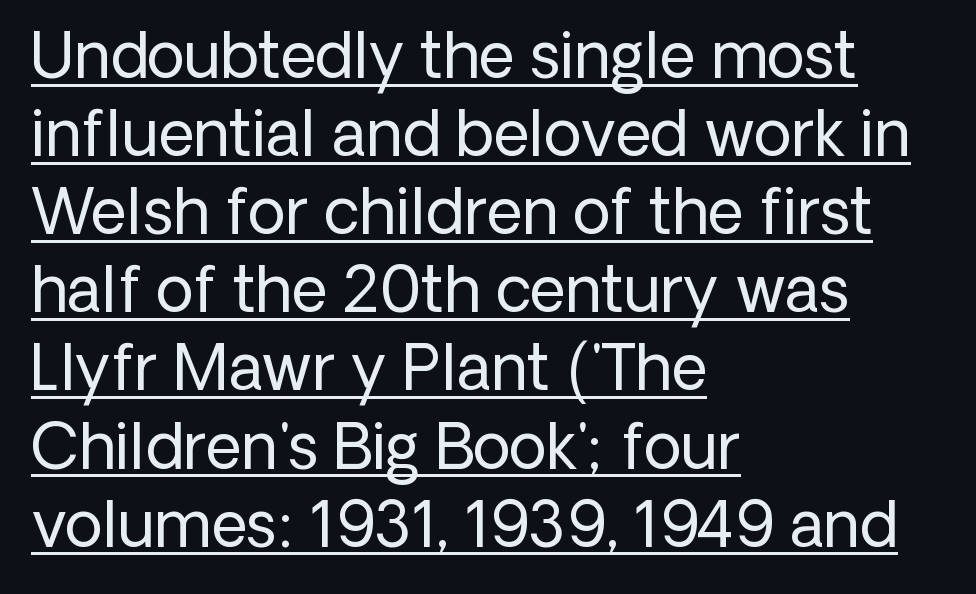
Summary of weight: not heavy and not bold. The glyphs are accompanied by a horizontal stroke just below them. Summary of vertical rhythm: regular, with standard interline spacing. The passage shown has conventional tracking throughout. Serifs: no, the terminals of the letterforms are clean. Note the varied advance widths — an 'i' is clearly narrower than an 'm'.
